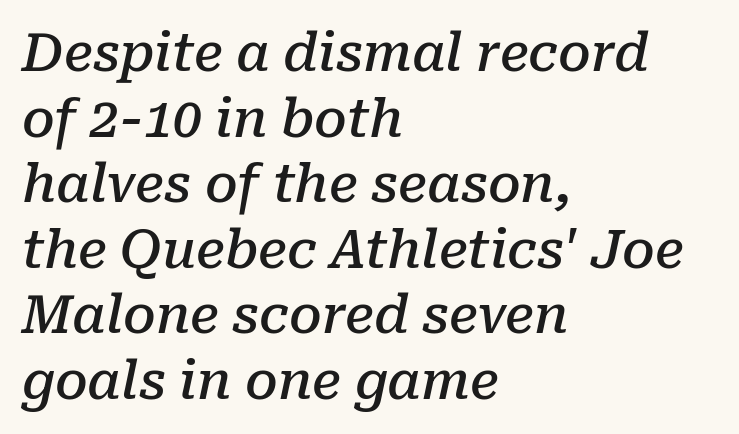
What stands out about the letter spacing? Nothing — it is the standard amount. You can tell it's italic because the verticals aren't actually vertical. Decoration check: the copy has no underline. In terms of leading, this rendering sits right in the middle.
